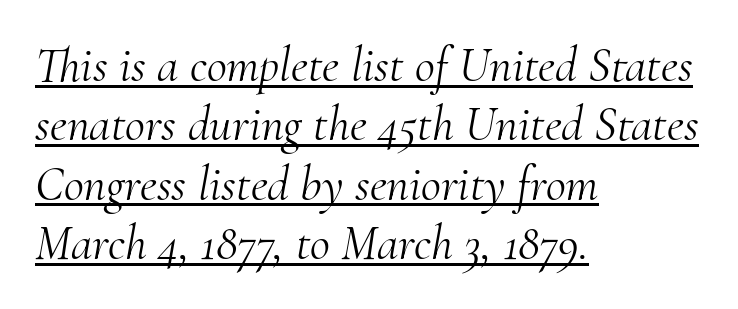
The image shows 49 px light serif type, italic (leaning right); set left-aligned, line spacing 1.21x, normal letter spacing, underlined; medium stroke contrast and a small x-height.
